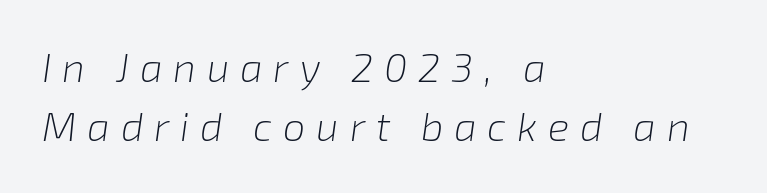
Honestly, the letter spacing is so wide it's the main thing you notice. Weight: in the light-to-regular range. The zone under the glyphs is completely vacant. The axis of the letterforms is tilted away from vertical. Each line starts at the same left margin while the right side varies. Character widths vary here, with narrow letters taking less room than wide ones.
